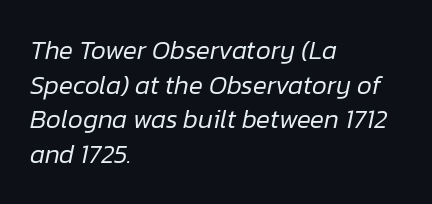
{"italic": "yes", "lean": "right", "slant_degrees": 12, "bold": "no", "underline": "no", "align": "left", "line_spacing": "normal", "line_spacing_ratio": 1.33, "letter_spacing": "normal", "letter_spacing_em": 0.0, "glyph_px": 26}
